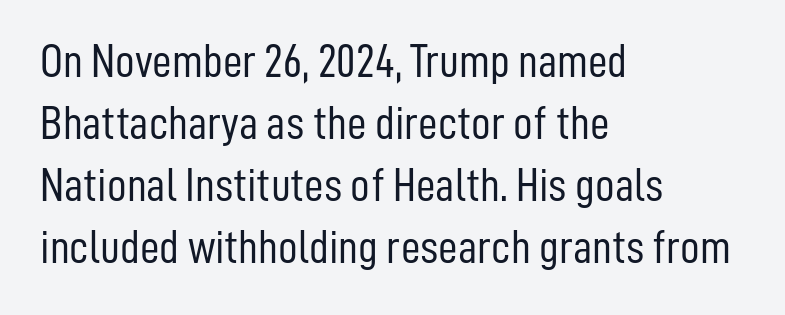
The image shows 48 px light, condensed sans-serif type, upright; set left-aligned, normal line spacing (1.29x), normal letter spacing, not underlined; low stroke contrast and a medium x-height.
